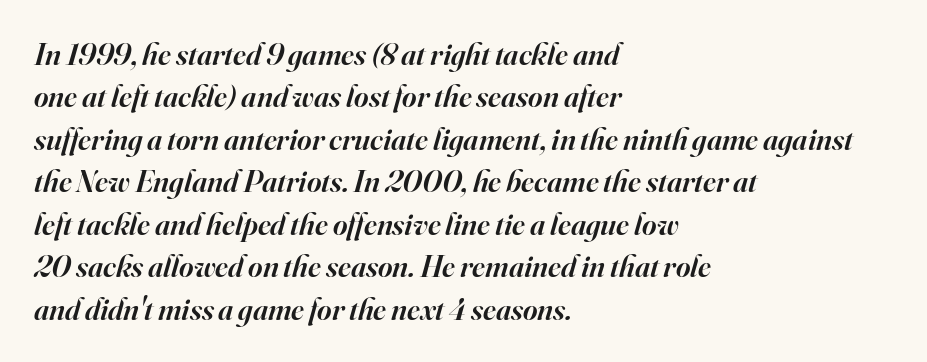
Q: Is the text bold? A: Semi-bold.
Q: Is the text italic (slanted)? A: Yes, it leans right by about 16 degrees.
Q: Is the typeface a serif or a sans-serif typeface? A: Serif.
Q: Is the text underlined? A: No.
Q: How is the paragraph aligned? A: Left-aligned.
Q: Is the spacing between letters normal or unusually wide? A: Normal.
Q: Is the spacing between lines tight, normal or loose? A: Normal.
Q: Width (condensed, normal, or wide)? A: Normal.
Q: Stroke contrast? A: High.
Q: x-height? A: Small.
Q: Monospaced? A: No.
